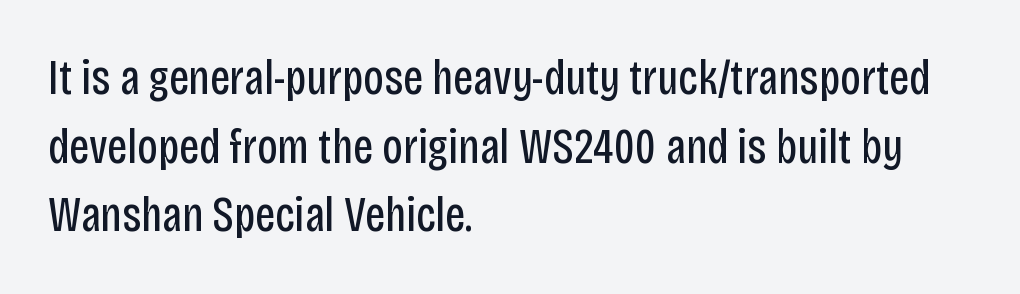
{"serif": "no", "italic": "no", "bold": "no", "weight": "regular", "width": "condensed", "stroke_contrast": "low", "x_height": "large", "monospaced": "no", "underline": "no", "align": "left", "line_spacing": "normal", "line_spacing_ratio": 1.4, "letter_spacing": "normal", "letter_spacing_em": 0.0, "glyph_px": 49}
